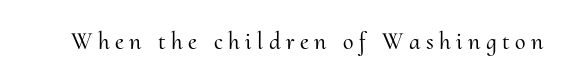
A typesetter would call this heavily tracked-out type. Just letters on the line, the space beneath them empty. Unlike italic type, these characters show no tilt at all.
